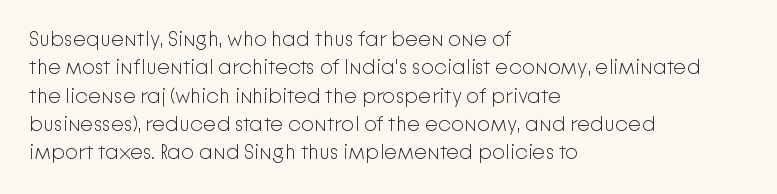
The image shows 21 px text type, upright; set left-aligned, normal line spacing (1.35x), normal letter spacing, not underlined.
